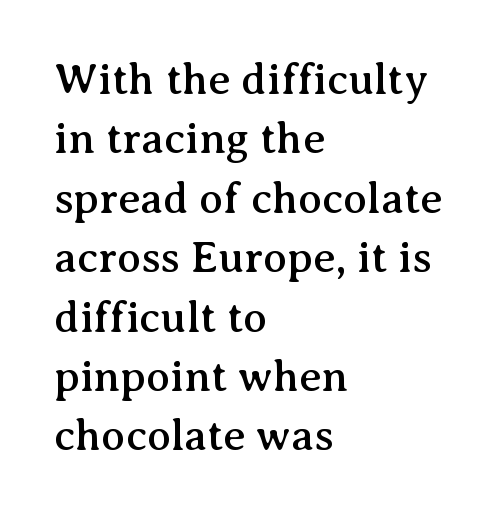
Q: Is the text italic (slanted)? A: No, it is upright.
Q: Is the typeface a serif or a sans-serif typeface? A: Serif.
Q: Is the text underlined? A: No.
Q: How is the paragraph aligned? A: Left-aligned.
Q: Is the spacing between letters normal or unusually wide? A: Normal.
Q: Is the spacing between lines tight, normal or loose? A: Normal.
Q: Width (condensed, normal, or wide)? A: Normal.
Q: Stroke contrast? A: Medium.
Q: x-height? A: Medium.
Q: Monospaced? A: No.
